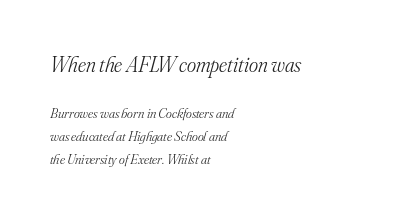
{"italic": "yes", "lean": "right", "slant_degrees": 16, "bold": "no", "underline": "no", "align": "left", "line_spacing": "normal", "line_spacing_ratio": 1.65, "letter_spacing": "normal", "letter_spacing_em": 0.0, "larger_block": "first", "size_ratio": 1.57, "glyph_px": 22}
